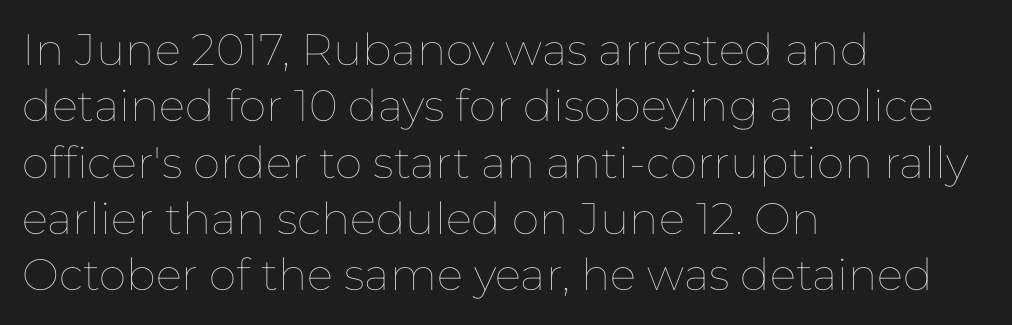
{"italic": "no", "bold": "no", "weight": "thin", "width": "normal", "stroke_contrast": "low", "x_height": "medium", "monospaced": "no", "underline": "no", "align": "left", "line_spacing": "normal", "line_spacing_ratio": 1.28, "letter_spacing": "normal", "letter_spacing_em": 0.0, "glyph_px": 44}
